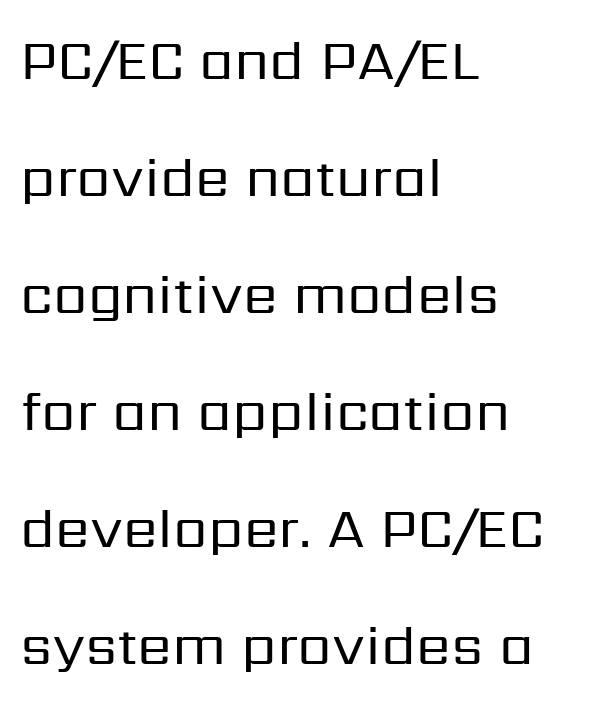
The image shows 56 px regular-weight sans-serif type, upright; set left-aligned, loose line spacing (2.09x), normal letter spacing, not underlined; low stroke contrast and a medium x-height.
